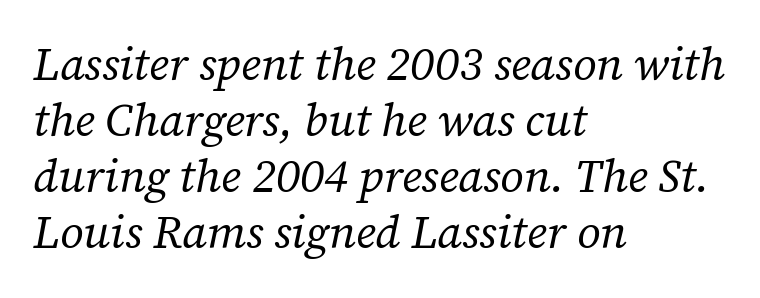
{"serif": "yes", "italic": "yes", "lean": "right", "slant_degrees": 12, "bold": "no", "weight": "regular", "width": "normal", "stroke_contrast": "low", "x_height": "medium", "monospaced": "no", "underline": "no", "align": "left", "line_spacing_ratio": 1.22, "letter_spacing": "normal", "letter_spacing_em": 0.0, "glyph_px": 46}
